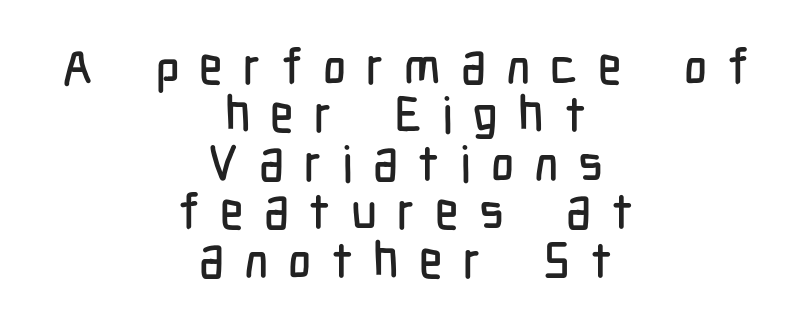
{"serif": "no", "italic": "no", "width": "condensed", "stroke_contrast": "low", "x_height": "medium", "monospaced": "no", "underline": "no", "align": "center", "line_spacing": "tight", "line_spacing_ratio": 0.97, "letter_spacing": "wide", "letter_spacing_em": 0.4, "glyph_px": 50}
